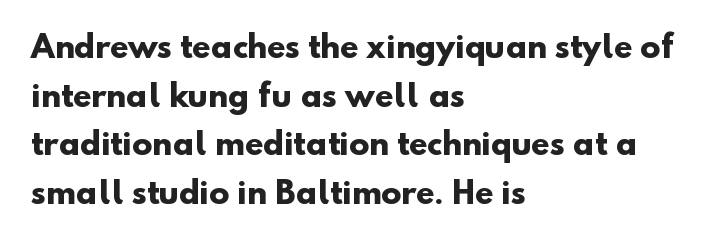
Notice how the passage keeps a crisp vertical edge on the left only. This is heavy type, rendered in bold. Vertical spacing — default. What stands out about the letter spacing? Nothing — it is the standard amount.
